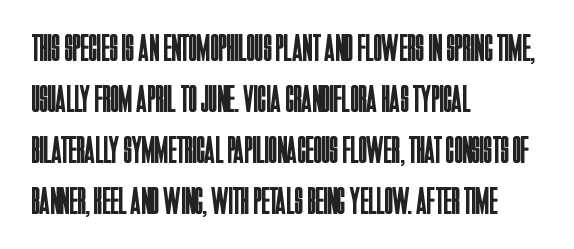
{"serif": "no", "italic": "no", "bold": "no", "weight": "regular", "width": "condensed", "stroke_contrast": "low", "x_height": "large", "monospaced": "no", "underline": "no", "align": "left", "line_spacing": "normal", "line_spacing_ratio": 1.31, "letter_spacing": "normal", "letter_spacing_em": 0.0, "glyph_px": 39}
